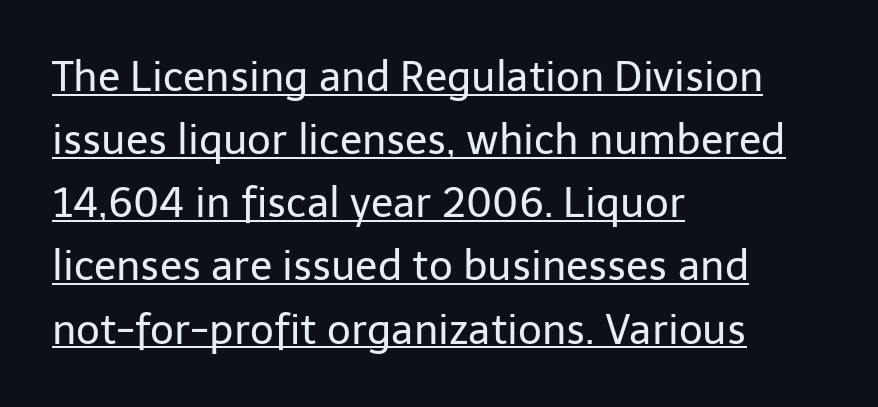
Each stroke keeps to a modest, everyday thickness or less. The passage shown is typed in a proportional face where columns would drift. A student would call this left alignment; a typographer would say flush left, rag right. What kind of face is this? One without serifs — a sans.
